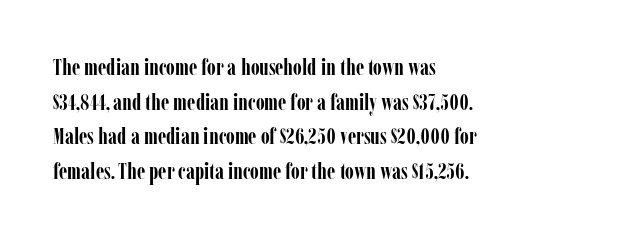
{"italic": "no", "bold": "yes", "underline": "no", "align": "left", "line_spacing": "normal", "line_spacing_ratio": 1.51, "letter_spacing": "normal", "letter_spacing_em": 0.0, "glyph_px": 23}
